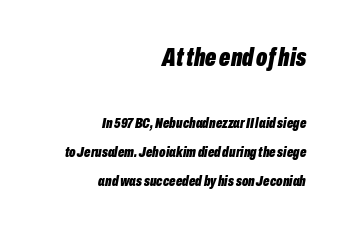
The image shows 26 px bold type, italic (leaning right); set right-aligned, loose line spacing (1.94x), normal letter spacing, not underlined; the first (top) block is 1.73x larger.
